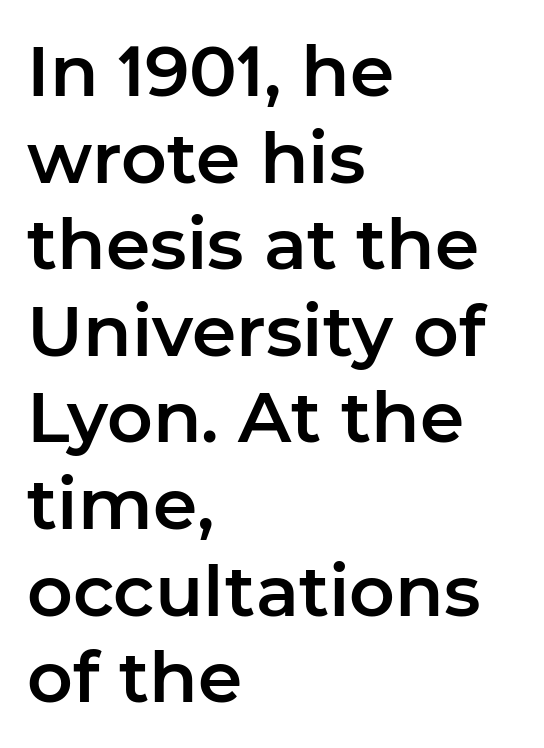
Q: Is the text italic (slanted)? A: No, it is upright.
Q: Is the typeface a serif or a sans-serif typeface? A: Sans-serif.
Q: Is the text underlined? A: No.
Q: How is the paragraph aligned? A: Left-aligned.
Q: Is the spacing between letters normal or unusually wide? A: Normal.
Q: Width (condensed, normal, or wide)? A: Normal.
Q: Stroke contrast? A: Low.
Q: x-height? A: Medium.
Q: Monospaced? A: No.
